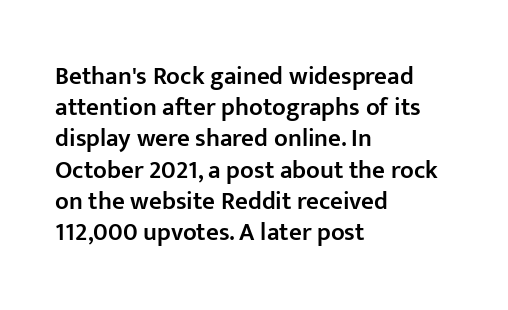
The image shows 25 px text type, upright; set left-aligned, normal line spacing (1.25x), normal letter spacing, not underlined.
